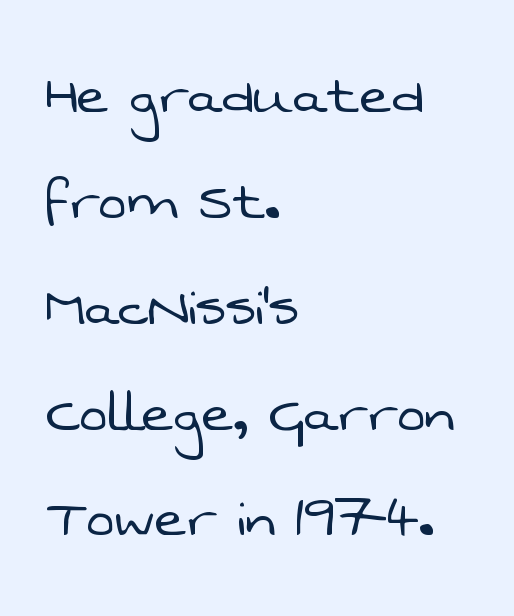
The letterforms sit shoulder to shoulder at normal distance. You could not count columns in this text — the font is proportionally spaced. To sum up the face: it is a sans, with no serifs. Rule under the text: the space is simply empty.
